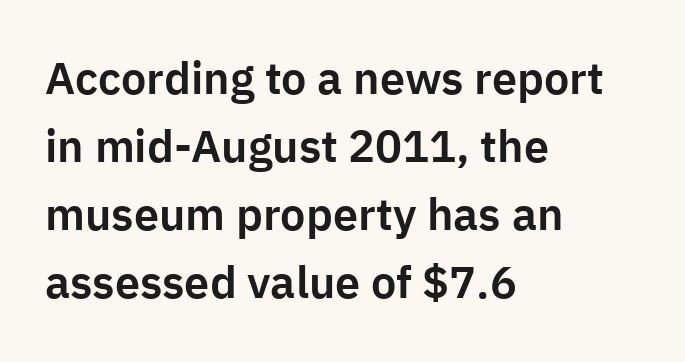
The image shows 45 px sans-serif type, upright; set left-aligned, normal line spacing (1.51x), normal letter spacing, not underlined; low stroke contrast and a medium x-height.
